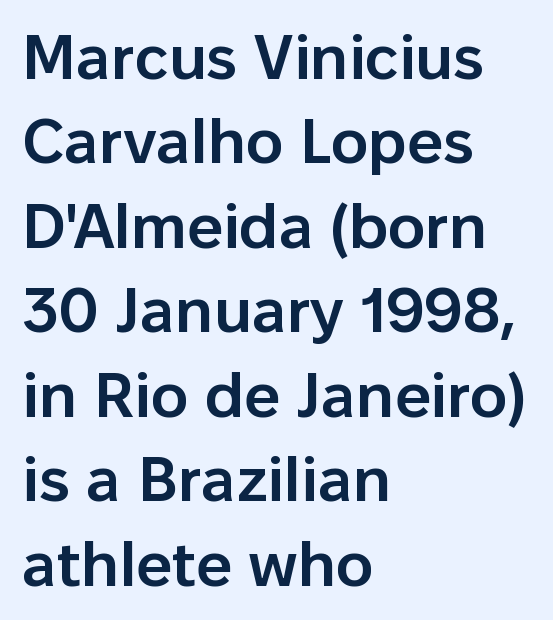
The image shows 63 px semibold sans-serif type, upright; set left-aligned, normal line spacing (1.34x), normal letter spacing, not underlined; low stroke contrast and a medium x-height.
